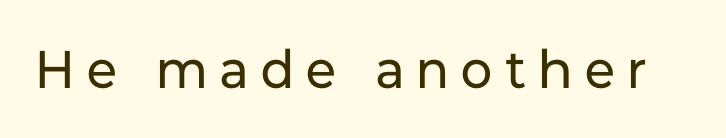
The image shows 53 px regular-weight sans-serif type, upright; set unusually wide letter spacing (+0.25 em), not underlined; low stroke contrast and a medium x-height.
